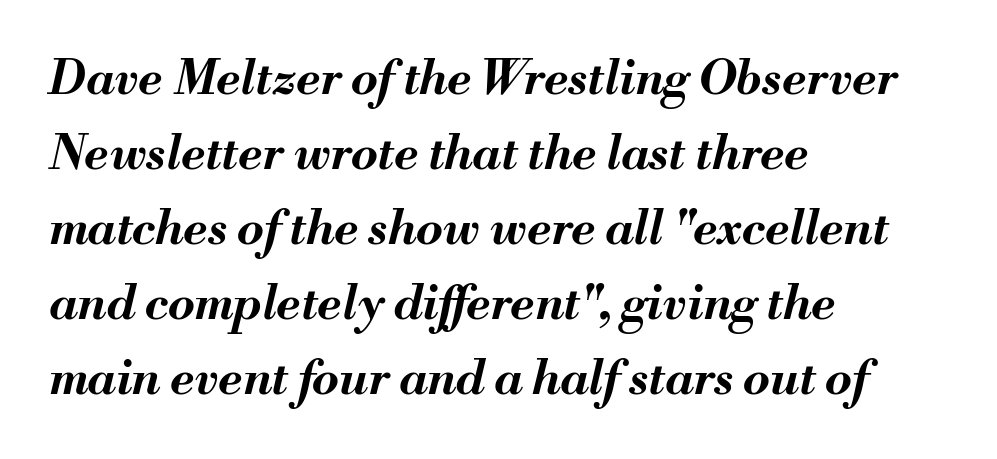
Q: Is the text bold? A: Yes.
Q: Is the text italic (slanted)? A: Yes, it leans right by about 13 degrees.
Q: Is the text underlined? A: No.
Q: How is the paragraph aligned? A: Left-aligned.
Q: Is the spacing between letters normal or unusually wide? A: Normal.
Q: Is the spacing between lines tight, normal or loose? A: Normal.
Q: Width (condensed, normal, or wide)? A: Normal.
Q: Stroke contrast? A: Medium.
Q: x-height? A: Small.
Q: Monospaced? A: No.
